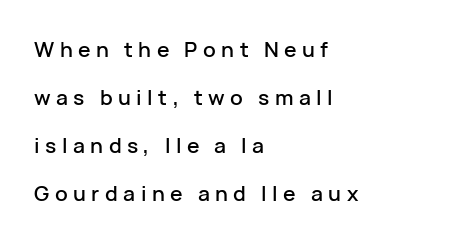
{"italic": "no", "underline": "no", "align": "left", "line_spacing": "loose", "line_spacing_ratio": 2.28, "letter_spacing": "wide", "letter_spacing_em": 0.26, "glyph_px": 21}
